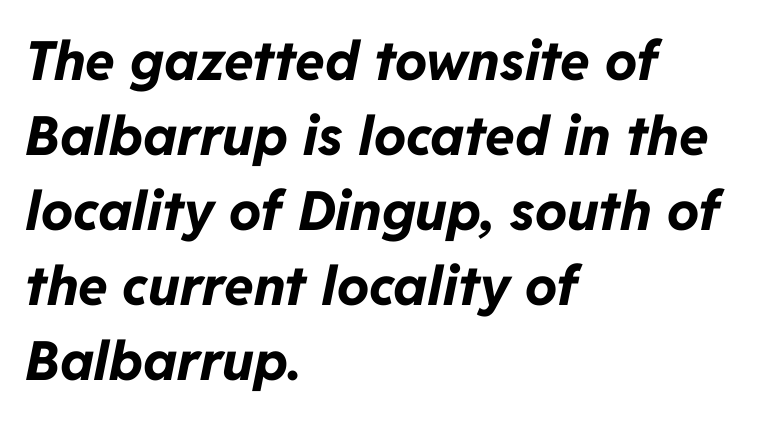
Q: Is the text bold? A: Yes.
Q: Is the text italic (slanted)? A: Yes, it leans right by about 11 degrees.
Q: Is the text underlined? A: No.
Q: How is the paragraph aligned? A: Left-aligned.
Q: Is the spacing between letters normal or unusually wide? A: Normal.
Q: Is the spacing between lines tight, normal or loose? A: Normal.
Q: Width (condensed, normal, or wide)? A: Normal.
Q: Stroke contrast? A: Low.
Q: x-height? A: Medium.
Q: Monospaced? A: No.
